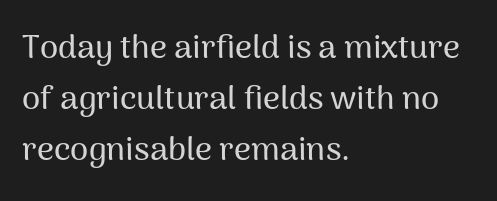
The image shows 33 px sans-serif type, upright; set left-aligned, normal line spacing (1.54x), normal letter spacing, not underlined; medium stroke contrast and a medium x-height.
